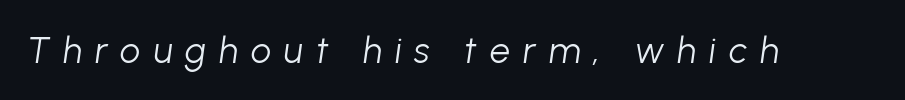
The image shows 36 px light type, italic (leaning right); set unusually wide letter spacing (+0.36 em), not underlined; low stroke contrast and a medium x-height.
